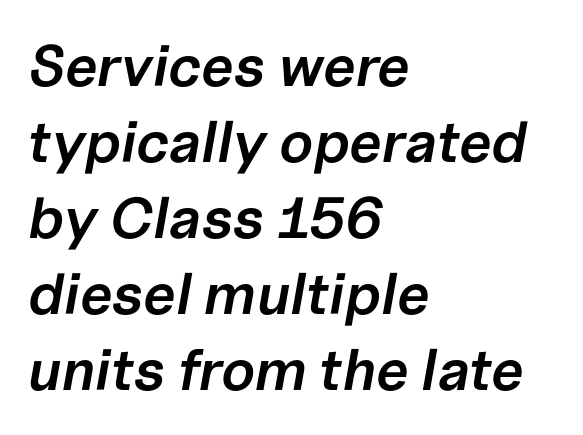
{"italic": "yes", "lean": "right", "slant_degrees": 10, "bold": "semi", "weight": "semibold", "width": "normal", "stroke_contrast": "low", "x_height": "medium", "monospaced": "no", "underline": "no", "align": "left", "line_spacing": "normal", "line_spacing_ratio": 1.31, "letter_spacing": "normal", "letter_spacing_em": 0.0, "glyph_px": 58}
